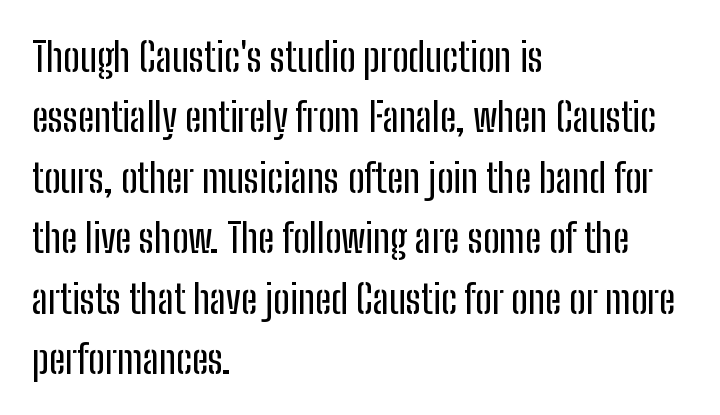
{"serif": "no", "italic": "no", "width": "condensed", "stroke_contrast": "low", "x_height": "medium", "monospaced": "no", "underline": "no", "align": "left", "line_spacing": "normal", "line_spacing_ratio": 1.51, "letter_spacing": "normal", "letter_spacing_em": 0.0, "glyph_px": 40}
